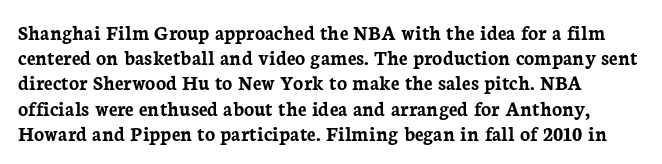
Words appear dense and cohesive because spacing is normal. If you drew a line through each stem, it would be perfectly vertical. Notice how thick the strokes are: this is what a full bold looks like. No word sits above an underline.
